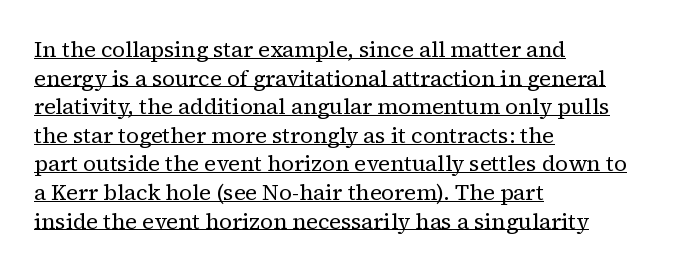
{"italic": "no", "bold": "no", "underline": "yes", "align": "left", "line_spacing": "normal", "line_spacing_ratio": 1.3, "letter_spacing": "normal", "letter_spacing_em": 0.0, "glyph_px": 22}
